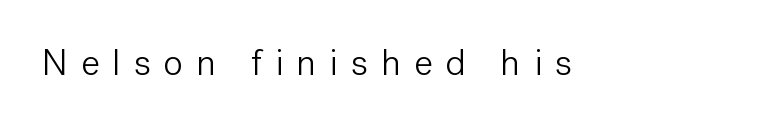
{"serif": "no", "italic": "no", "bold": "no", "weight": "light", "width": "normal", "stroke_contrast": "low", "x_height": "medium", "monospaced": "no", "underline": "no", "letter_spacing": "wide", "letter_spacing_em": 0.35, "glyph_px": 37}
